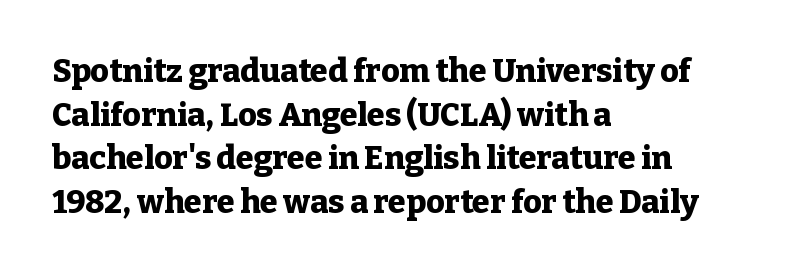
{"serif": "yes", "italic": "no", "bold": "yes", "weight": "heavy", "width": "normal", "stroke_contrast": "low", "x_height": "medium", "monospaced": "no", "underline": "no", "align": "left", "line_spacing": "normal", "line_spacing_ratio": 1.36, "letter_spacing": "normal", "letter_spacing_em": 0.0, "glyph_px": 32}
